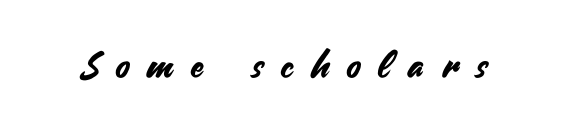
In terms of letterform style, serifs are entirely absent. Is the letter spacing exaggerated? Yes — the characters are pushed far apart. Underlining? Definitely not there. The passage shown is typed in a proportional face where columns would drift.
